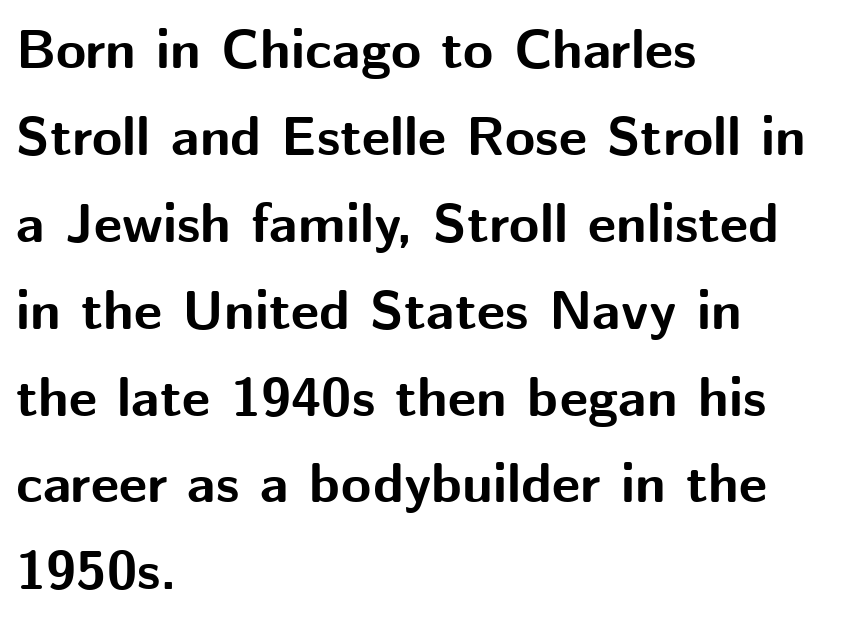
This sample uses an upright cut, with every glyph sitting square on the baseline. The text was rendered using a sans face with plain stroke endings. Words float on clear page, feet unadorned. Line beginnings align vertically; line endings do not.
